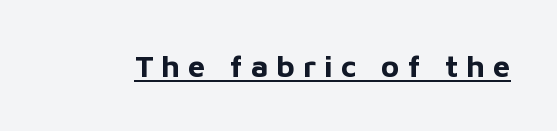
Underline: present. The passage shown is typed in a proportional face where columns would drift. This sample uses expanded letter spacing, leaving extra air between glyphs. Compared with an ordinary text face, these strokes are far heavier — a full bold.
